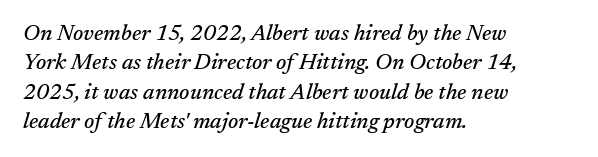
Q: Is the text italic (slanted)? A: Yes, it leans right by about 17 degrees.
Q: Is the text underlined? A: No.
Q: How is the paragraph aligned? A: Left-aligned.
Q: Is the spacing between letters normal or unusually wide? A: Normal.
Q: Is the spacing between lines tight, normal or loose? A: Normal.
